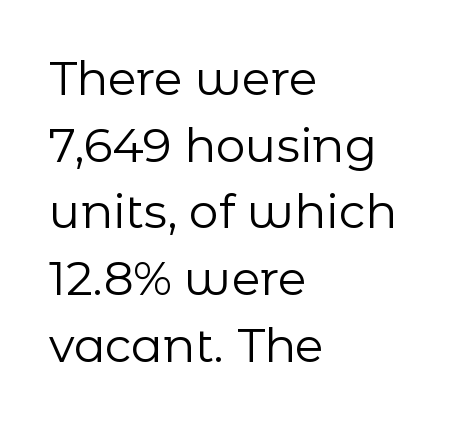
Q: Is the text bold? A: No.
Q: Is the text italic (slanted)? A: No, it is upright.
Q: Is the typeface a serif or a sans-serif typeface? A: Sans-serif.
Q: Is the text underlined? A: No.
Q: How is the paragraph aligned? A: Left-aligned.
Q: Is the spacing between letters normal or unusually wide? A: Normal.
Q: Is the spacing between lines tight, normal or loose? A: Normal.
Q: Width (condensed, normal, or wide)? A: Normal.
Q: Stroke contrast? A: Low.
Q: x-height? A: Medium.
Q: Monospaced? A: No.
